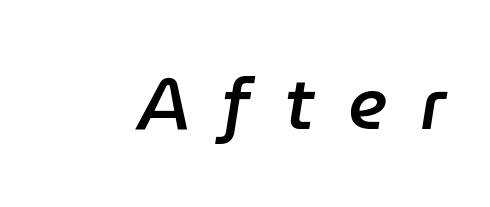
Is this a fixed-width face? No — the glyphs have proportional, varying widths. Firm but not heavy-handed strokes: this text is semibold. Honestly, the letter spacing is so wide it's the main thing you notice. Underlining? Definitely not there.
